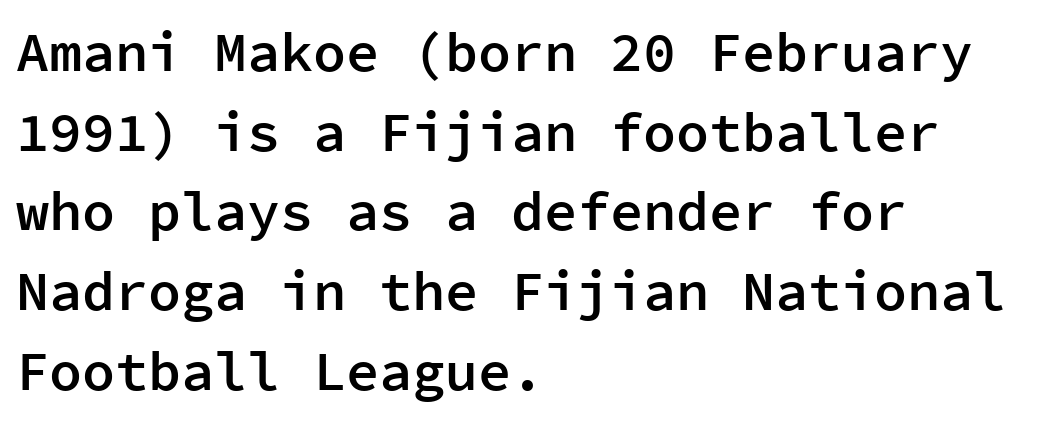
Q: Is the text bold? A: Semi-bold.
Q: Is the text italic (slanted)? A: No, it is upright.
Q: Is the typeface a serif or a sans-serif typeface? A: Sans-serif.
Q: Is the text underlined? A: No.
Q: How is the paragraph aligned? A: Left-aligned.
Q: Is the spacing between letters normal or unusually wide? A: Normal.
Q: Is the spacing between lines tight, normal or loose? A: Normal.
Q: Width (condensed, normal, or wide)? A: Normal.
Q: Stroke contrast? A: Low.
Q: x-height? A: Medium.
Q: Monospaced? A: Yes.
